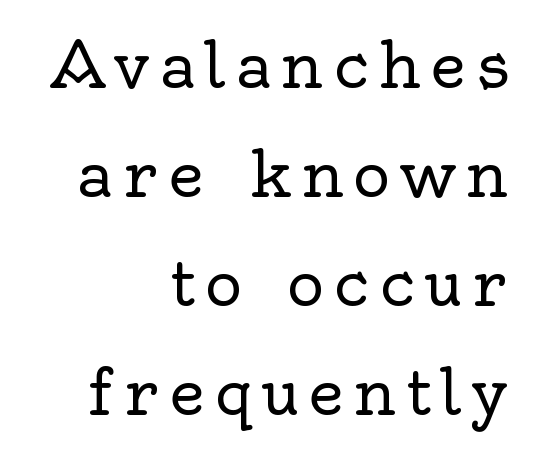
Q: Is the text bold? A: No.
Q: Is the text italic (slanted)? A: No, it is upright.
Q: Is the typeface a serif or a sans-serif typeface? A: Serif.
Q: Is the text underlined? A: No.
Q: How is the paragraph aligned? A: Right-aligned.
Q: Width (condensed, normal, or wide)? A: Normal.
Q: x-height? A: Small.
Q: Monospaced? A: No.
